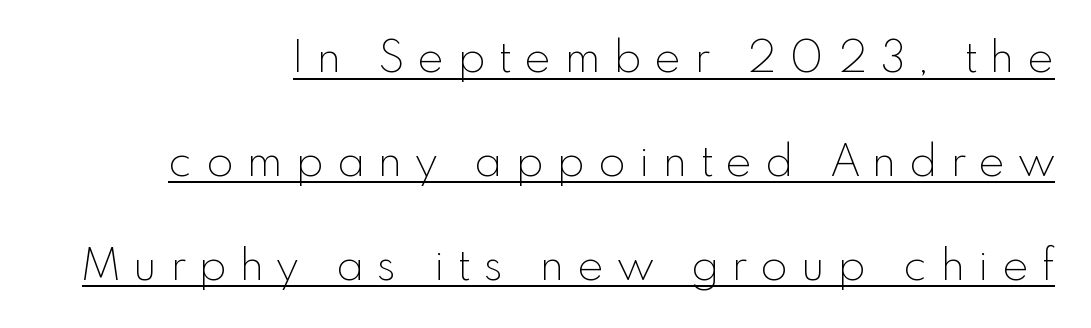
Character widths vary here, with narrow letters taking less room than wide ones. The font sits on the lighter half of the weight spectrum, regular included. The passage shown is underscored from start to finish. Is there much room between lines? Yes — plenty of vertical air separates them. Leftover space on each line is placed entirely before the opening word. Italic: no, the glyphs are upright roman.
